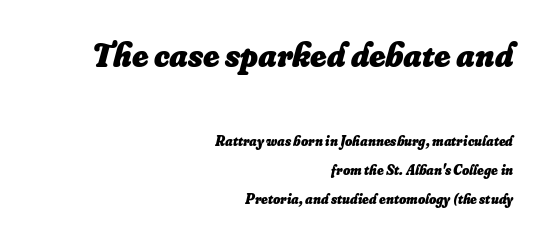
{"italic": "yes", "lean": "right", "slant_degrees": 16, "bold": "yes", "weight": "heavy", "width": "normal", "stroke_contrast": "low", "x_height": "small", "monospaced": "no", "underline": "no", "align": "right", "line_spacing": "loose", "line_spacing_ratio": 2.1, "letter_spacing": "normal", "letter_spacing_em": 0.0, "larger_block": "first", "size_ratio": 2.43, "glyph_px": 34}
